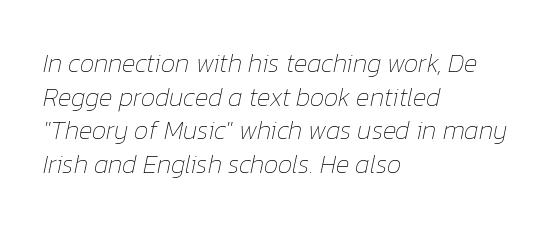
Q: Is the text bold? A: No.
Q: Is the text italic (slanted)? A: Yes, it leans right by about 12 degrees.
Q: Is the text underlined? A: No.
Q: How is the paragraph aligned? A: Left-aligned.
Q: Is the spacing between letters normal or unusually wide? A: Normal.
Q: Is the spacing between lines tight, normal or loose? A: Normal.
